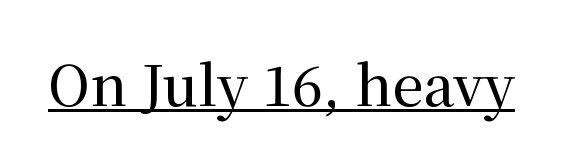
{"serif": "yes", "italic": "no", "width": "normal", "stroke_contrast": "medium", "x_height": "medium", "monospaced": "no", "underline": "yes", "letter_spacing": "normal", "letter_spacing_em": 0.0, "glyph_px": 55}
